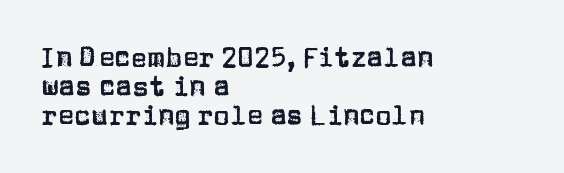
{"italic": "no", "underline": "no", "align": "left", "line_spacing": "tight", "line_spacing_ratio": 1.08, "letter_spacing": "normal", "letter_spacing_em": 0.0, "glyph_px": 27}
